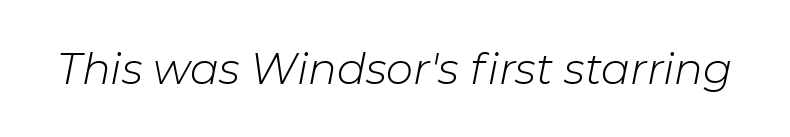
{"italic": "yes", "lean": "right", "slant_degrees": 11, "bold": "no", "weight": "light", "width": "normal", "stroke_contrast": "low", "x_height": "medium", "monospaced": "no", "underline": "no", "letter_spacing": "normal", "letter_spacing_em": 0.0, "glyph_px": 43}
